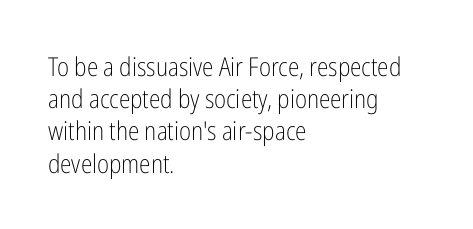
Q: Is the text bold? A: No.
Q: Is the text italic (slanted)? A: No, it is upright.
Q: Is the text underlined? A: No.
Q: How is the paragraph aligned? A: Left-aligned.
Q: Is the spacing between letters normal or unusually wide? A: Normal.
